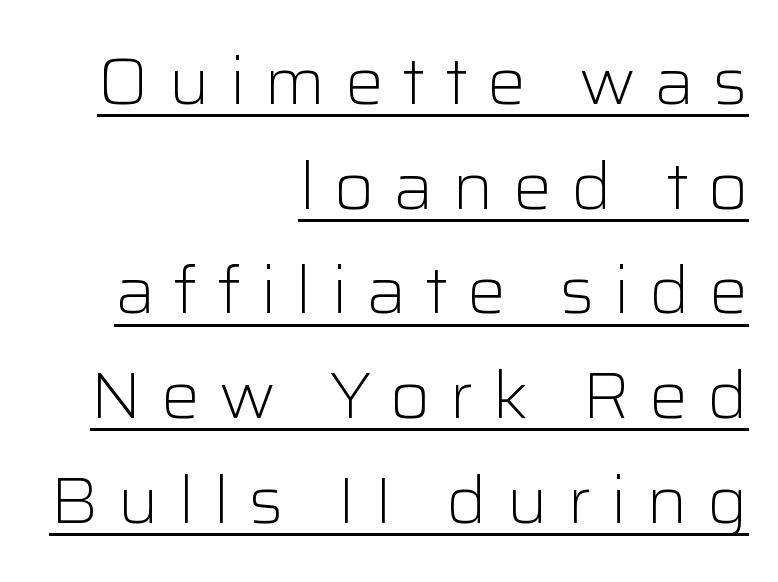
{"serif": "no", "italic": "no", "bold": "no", "weight": "light", "width": "normal", "stroke_contrast": "low", "x_height": "medium", "monospaced": "no", "underline": "yes", "align": "right", "line_spacing": "normal", "line_spacing_ratio": 1.61, "letter_spacing": "wide", "letter_spacing_em": 0.29, "glyph_px": 65}
